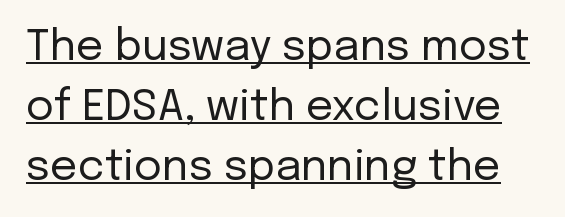
Q: Is the text bold? A: No.
Q: Is the text italic (slanted)? A: No, it is upright.
Q: Is the typeface a serif or a sans-serif typeface? A: Sans-serif.
Q: Is the text underlined? A: Yes.
Q: Is the spacing between letters normal or unusually wide? A: Normal.
Q: Is the spacing between lines tight, normal or loose? A: Normal.
Q: Width (condensed, normal, or wide)? A: Normal.
Q: Stroke contrast? A: Low.
Q: x-height? A: Medium.
Q: Monospaced? A: No.
